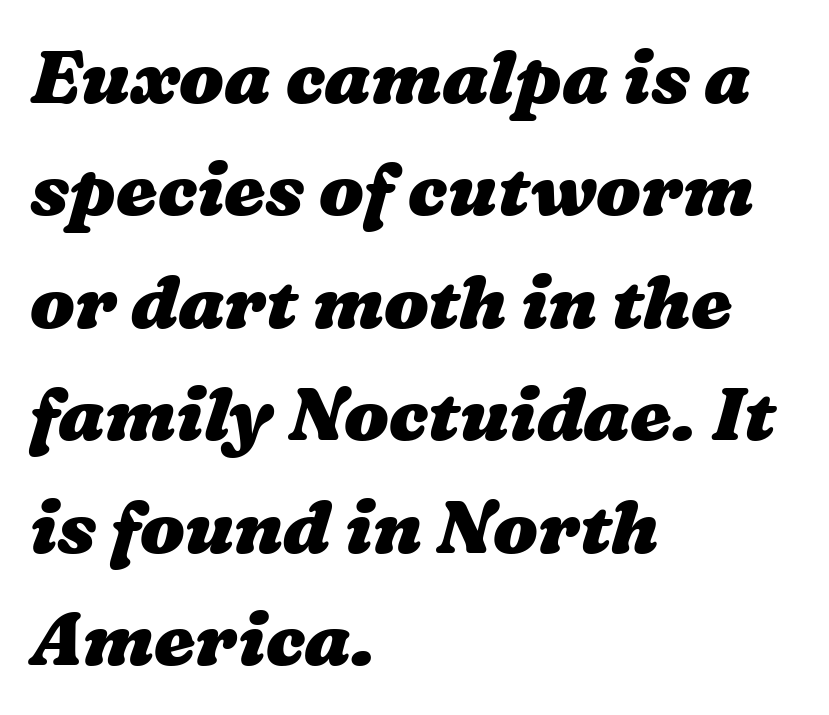
Compared with typical body copy, the letter spacing here is the same. Descenders hang freely into open space. Think of a printed novel: that variable character pitch is what you see here. Every letter is thick-stroked: bold, no question. Leftover space on each line is placed entirely after the last word. Summary of vertical rhythm: regular, with standard interline spacing.
